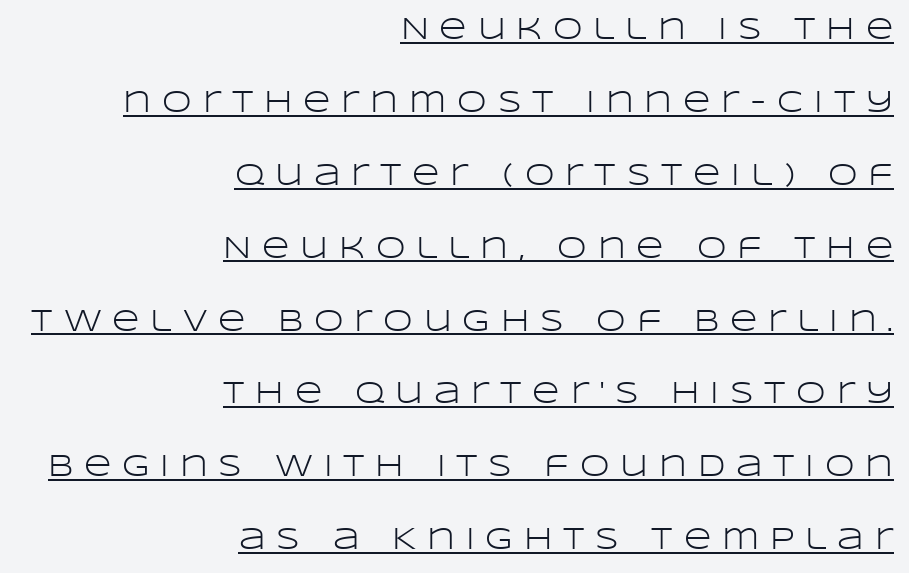
Q: Is the text bold? A: No.
Q: Is the text italic (slanted)? A: No, it is upright.
Q: Is the typeface a serif or a sans-serif typeface? A: Sans-serif.
Q: Is the text underlined? A: Yes.
Q: How is the paragraph aligned? A: Right-aligned.
Q: Is the spacing between letters normal or unusually wide? A: Unusually wide.
Q: Is the spacing between lines tight, normal or loose? A: Loose.
Q: Width (condensed, normal, or wide)? A: Wide.
Q: Stroke contrast? A: Low.
Q: x-height? A: Large.
Q: Monospaced? A: No.
